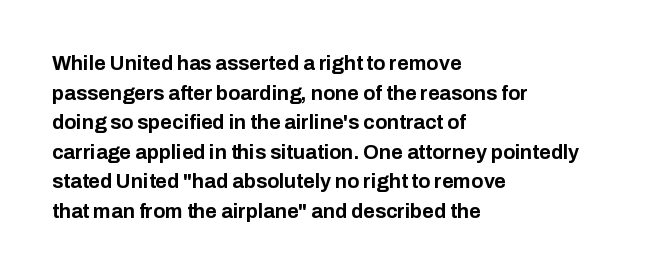
Q: Is the text bold? A: Yes.
Q: Is the text italic (slanted)? A: No, it is upright.
Q: Is the text underlined? A: No.
Q: How is the paragraph aligned? A: Left-aligned.
Q: Is the spacing between letters normal or unusually wide? A: Normal.
Q: Is the spacing between lines tight, normal or loose? A: Normal.
